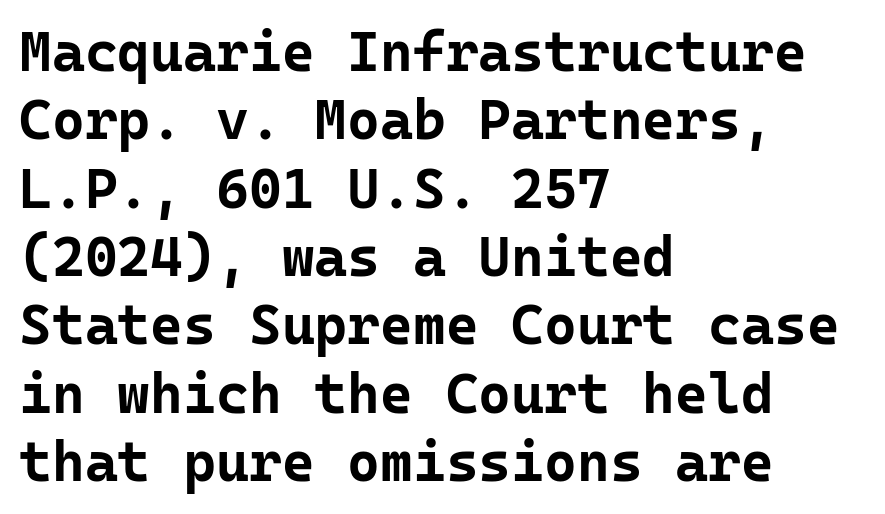
Line starts are locked; line ends wander. The font's upright variant was chosen for this text. Quick note: underline off. A typesetter would call this monospace, since all characters share one set width. The passage shown is typeset with a sans-serif family. These lines keep a tight, regular rhythm from letter to letter.
